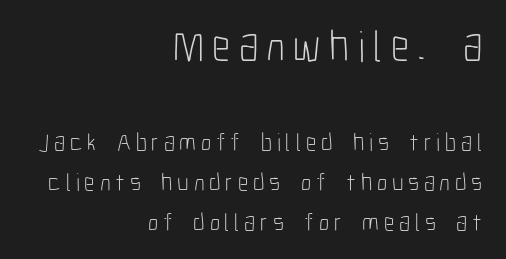
Q: Is the text bold? A: No.
Q: Is the text italic (slanted)? A: No, it is upright.
Q: Is the typeface a serif or a sans-serif typeface? A: Sans-serif.
Q: Is the text underlined? A: No.
Q: How is the paragraph aligned? A: Right-aligned.
Q: Is the spacing between lines tight, normal or loose? A: Normal.
Q: Which block of text is set in a larger size, the first (top) or the second (bottom)? A: The first (top) one.
Q: Width (condensed, normal, or wide)? A: Condensed.
Q: Stroke contrast? A: Low.
Q: x-height? A: Medium.
Q: Monospaced? A: No.
